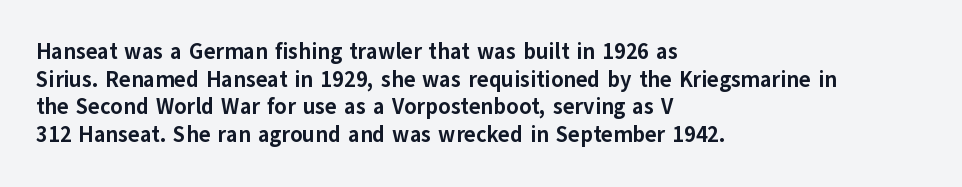
These words are printed bold, with thick strokes throughout. The string is rendered with underlining switched off. What's the leading like? Ordinary, nothing unusual. Tracking value appears to be zero — textbook default spacing. This rendering uses left alignment, leaving the right contour irregular. Every stem runs plumb, perpendicular to the baseline.
